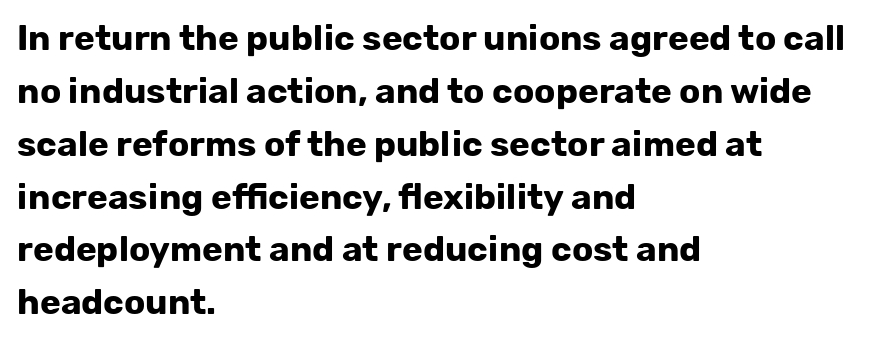
{"serif": "no", "italic": "no", "bold": "yes", "weight": "bold", "width": "normal", "stroke_contrast": "low", "x_height": "medium", "monospaced": "no", "underline": "no", "align": "left", "line_spacing": "normal", "line_spacing_ratio": 1.51, "letter_spacing": "normal", "letter_spacing_em": 0.0, "glyph_px": 35}
